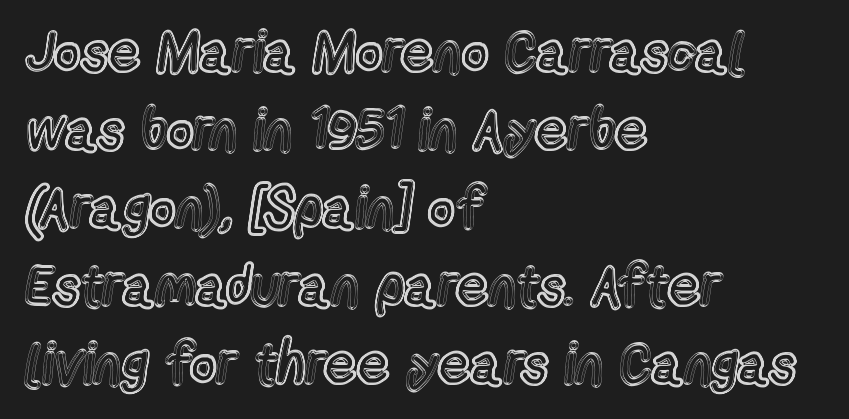
The rendering uses natural spacing where letterforms have individual widths. Each word holds together tightly as a unit, with standard inter-letter gaps. Alignment: flush left. The space directly below the letters is spotless.
